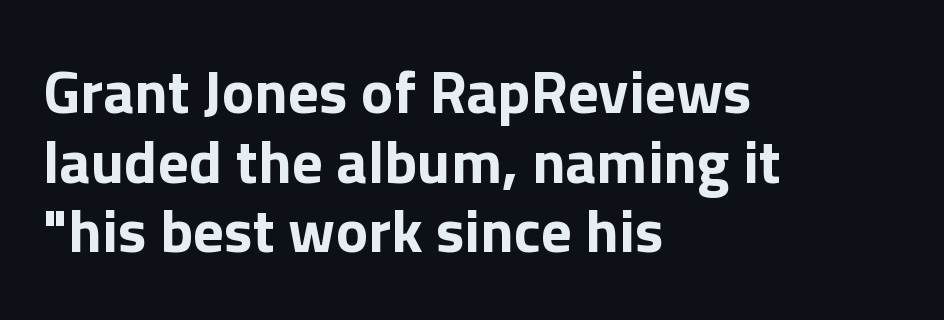
Q: Is the text bold? A: Yes.
Q: Is the text italic (slanted)? A: No, it is upright.
Q: Is the typeface a serif or a sans-serif typeface? A: Sans-serif.
Q: Is the text underlined? A: No.
Q: How is the paragraph aligned? A: Left-aligned.
Q: Is the spacing between letters normal or unusually wide? A: Normal.
Q: Is the spacing between lines tight, normal or loose? A: Tight.
Q: Width (condensed, normal, or wide)? A: Normal.
Q: x-height? A: Medium.
Q: Monospaced? A: No.
